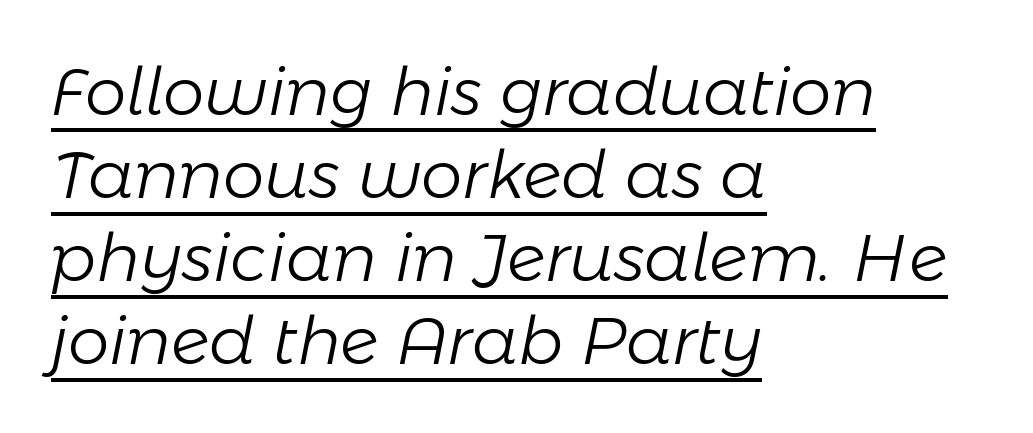
{"italic": "yes", "lean": "right", "slant_degrees": 11, "bold": "no", "weight": "light", "width": "normal", "stroke_contrast": "low", "x_height": "medium", "monospaced": "no", "underline": "yes", "align": "left", "line_spacing": "normal", "line_spacing_ratio": 1.26, "letter_spacing": "normal", "letter_spacing_em": 0.0, "glyph_px": 66}
